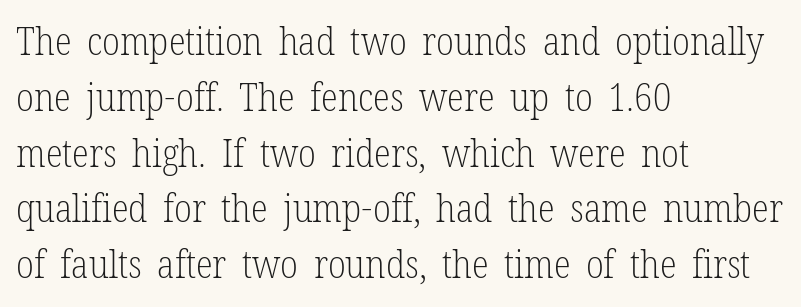
{"serif": "yes", "italic": "no", "bold": "no", "weight": "light", "width": "condensed", "stroke_contrast": "low", "x_height": "medium", "monospaced": "no", "underline": "no", "align": "left", "line_spacing": "normal", "line_spacing_ratio": 1.43, "letter_spacing": "normal", "letter_spacing_em": 0.0, "glyph_px": 39}
